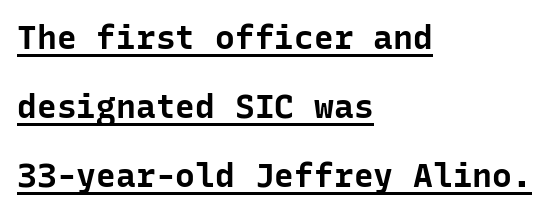
{"serif": "no", "italic": "no", "bold": "yes", "weight": "bold", "width": "normal", "stroke_contrast": "low", "x_height": "medium", "monospaced": "yes", "underline": "yes", "align": "left", "line_spacing": "loose", "line_spacing_ratio": 2.09, "letter_spacing": "normal", "letter_spacing_em": 0.0, "glyph_px": 33}
